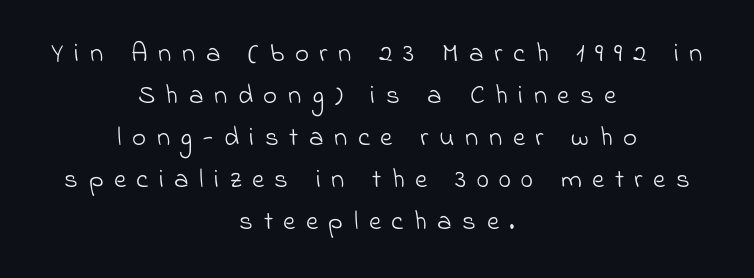
Descender tails drop into unmarked territory. Students, observe: this is what conventionally led text looks like. Heaviness? Minimal to ordinary, like unemphasized prose. A typesetter would call this heavily tracked-out type.
